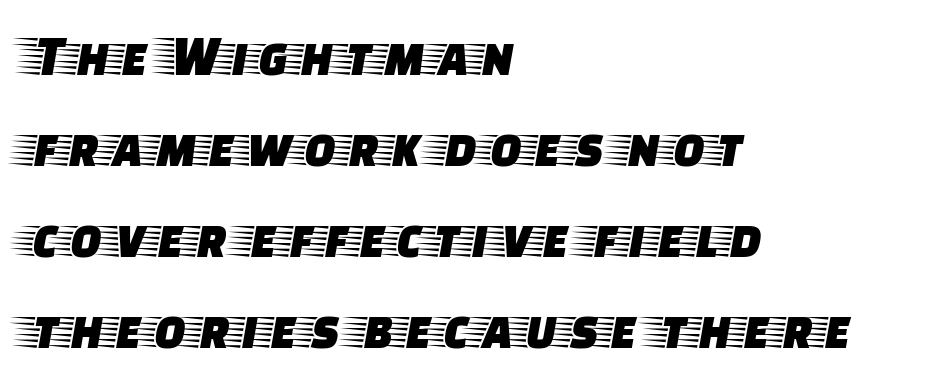
The area under the type is left untouched. Spacing between characters is what you'd get straight out of the box. You could not count columns in this text — the font is proportionally spaced. Reading down the block, your eye returns to a fixed left position each line.
